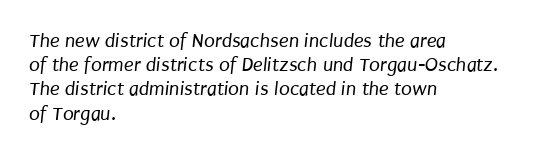
The image shows 20 px text type; set left-aligned, line spacing 1.21x, normal letter spacing, not underlined.
